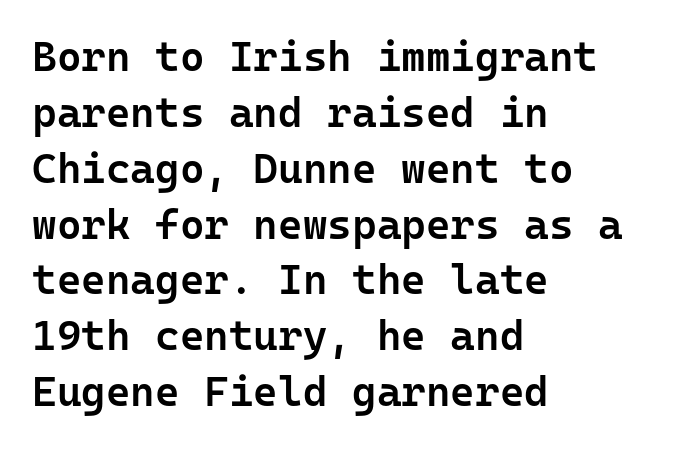
The image shows 42 px semibold sans-serif type, upright, monospaced; set left-aligned, normal line spacing (1.33x), normal letter spacing, not underlined; low stroke contrast and a medium x-height.
